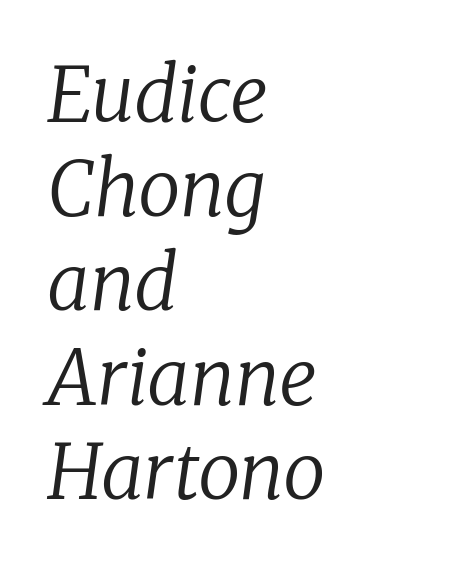
{"serif": "yes", "italic": "yes", "lean": "right", "slant_degrees": 8, "bold": "no", "weight": "regular", "width": "normal", "stroke_contrast": "low", "x_height": "medium", "monospaced": "no", "underline": "no", "align": "left", "line_spacing_ratio": 1.24, "letter_spacing": "normal", "letter_spacing_em": 0.0, "glyph_px": 76}
